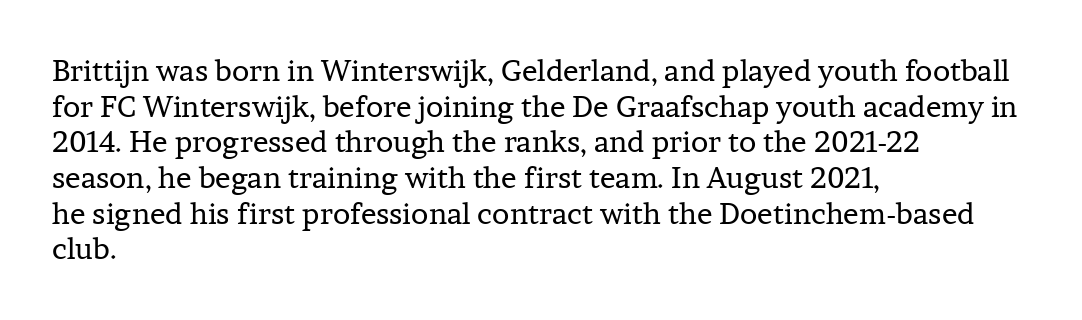
Every row of glyphs begins at an identical x-position on the left. Anything drawn beneath the words? Only blank space. Vertical stems look standard width or narrower in stroke. No italicization has been applied; the sample stays upright.
